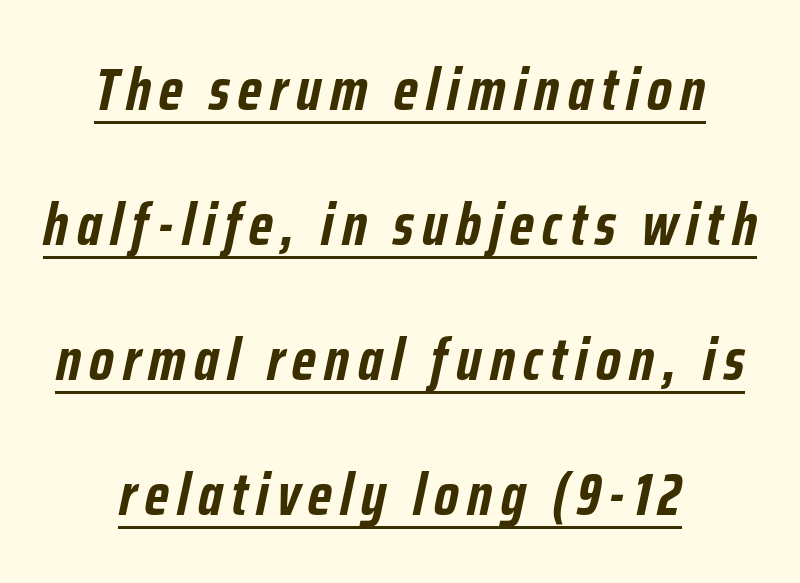
{"italic": "yes", "lean": "right", "slant_degrees": 12, "bold": "yes", "weight": "semibold", "width": "condensed", "stroke_contrast": "low", "x_height": "medium", "monospaced": "no", "underline": "yes", "align": "center", "line_spacing": "loose", "line_spacing_ratio": 2.25, "glyph_px": 60}
